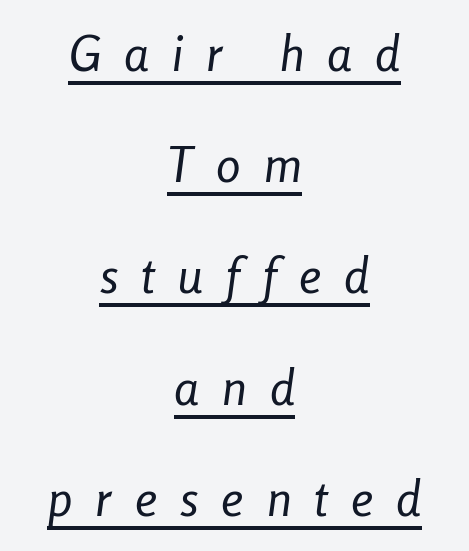
The face used here is rendered with a markedly widened letterfit. These characters rest on top of a visible drawn line. Is the block centered? Yes — each line is placed symmetrically about the middle. When letters slant like this, we call the style italic.
